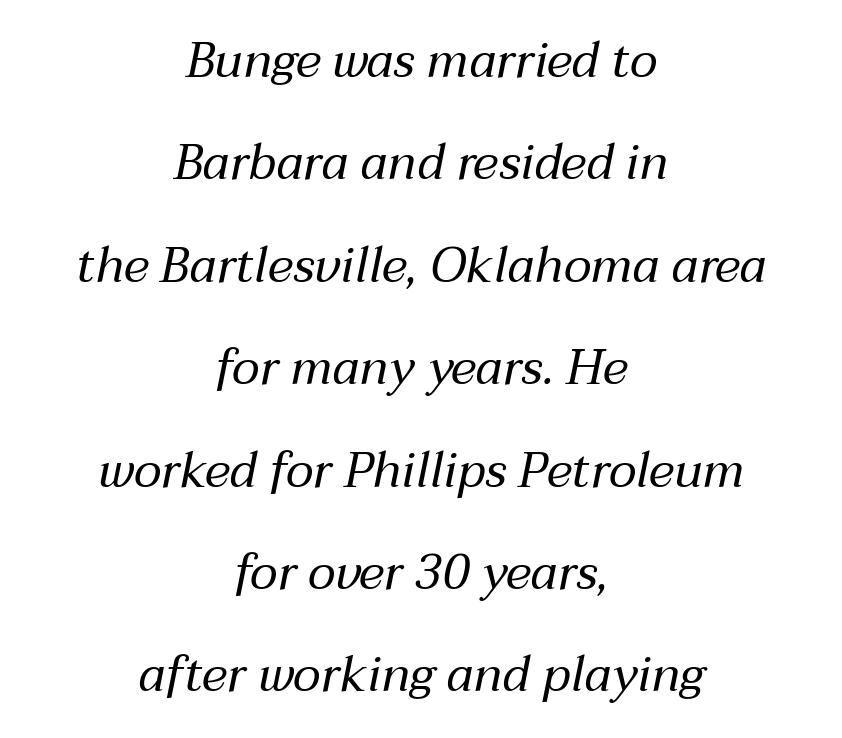
The image shows 49 px regular-weight type, italic (leaning right); set centered, loose line spacing (2.09x), normal letter spacing, not underlined; medium stroke contrast and a medium x-height.
